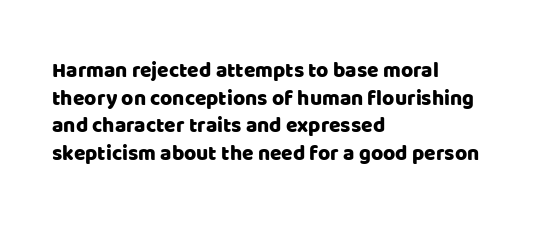
The image shows 21 px text type, upright; set left-aligned, normal line spacing (1.32x), normal letter spacing, not underlined.
